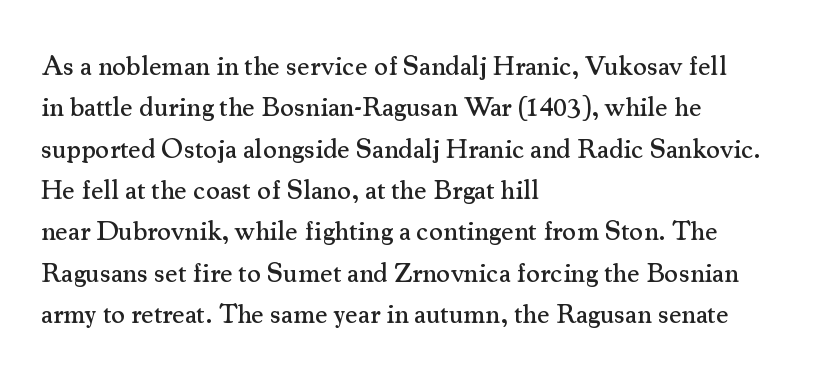
Successive baselines arrive at the customary interval. Short and long lines alike share a common starting point at left. Italic: no, the glyphs are upright roman. Short note: letters normally spaced. Quick note: underline off.
